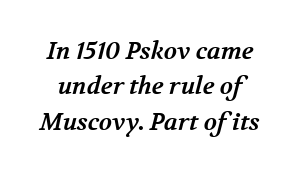
The passage shown is emphatically bold. Nobody touched the tracking dial on this one. Notice how descenders clear the ascenders below comfortably — that's standard leading. Descenders hang freely into open space.
